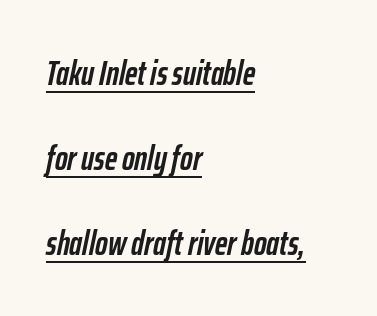
The image shows 34 px semibold, condensed type, italic (leaning right); set left-aligned, loose line spacing (2.5x), normal letter spacing, underlined; low stroke contrast and a medium x-height.
